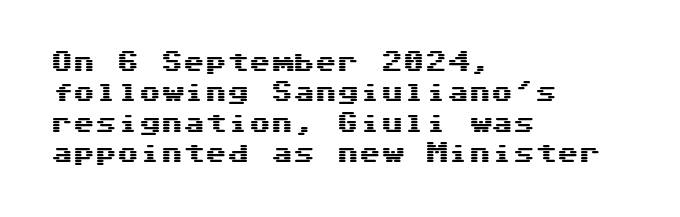
Descenders are the only things crossing below the line. The paragraph has a hard left edge and a soft right edge. Nothing unusual about the tracking: characters are spaced as the font intends. Vertically, the passage feels balanced, rows spaced as you'd expect. If you drew a line through each stem, it would be perfectly vertical.
